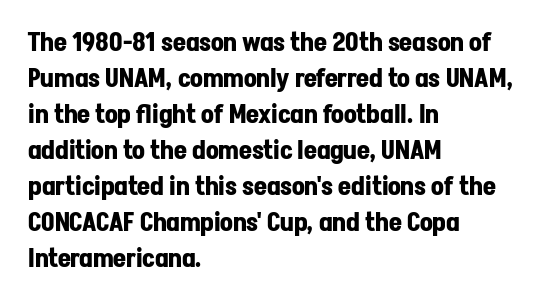
{"italic": "no", "bold": "yes", "underline": "no", "align": "left", "line_spacing": "normal", "line_spacing_ratio": 1.44, "letter_spacing": "normal", "letter_spacing_em": 0.0, "glyph_px": 25}
